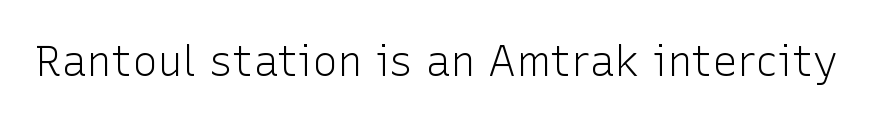
Q: Is the text bold? A: No.
Q: Is the text italic (slanted)? A: No, it is upright.
Q: Is the typeface a serif or a sans-serif typeface? A: Sans-serif.
Q: Is the text underlined? A: No.
Q: Is the spacing between letters normal or unusually wide? A: Normal.
Q: Width (condensed, normal, or wide)? A: Normal.
Q: Stroke contrast? A: Low.
Q: x-height? A: Medium.
Q: Monospaced? A: No.
